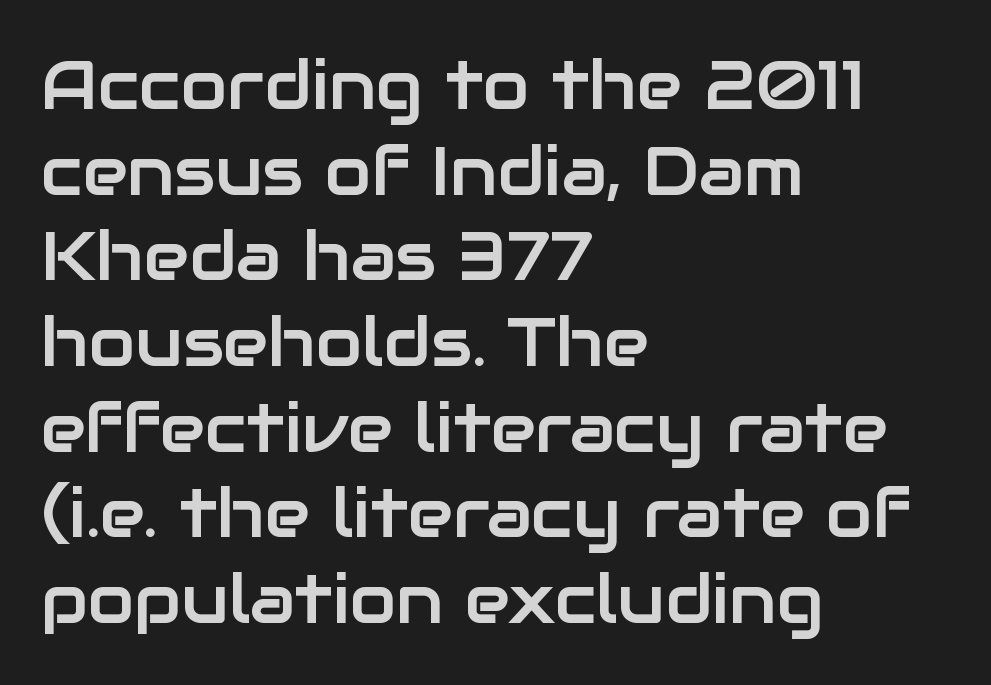
Q: Is the text italic (slanted)? A: No, it is upright.
Q: Is the typeface a serif or a sans-serif typeface? A: Sans-serif.
Q: Is the text underlined? A: No.
Q: How is the paragraph aligned? A: Left-aligned.
Q: Is the spacing between letters normal or unusually wide? A: Normal.
Q: Is the spacing between lines tight, normal or loose? A: Normal.
Q: Width (condensed, normal, or wide)? A: Normal.
Q: Stroke contrast? A: Low.
Q: x-height? A: Medium.
Q: Monospaced? A: No.
